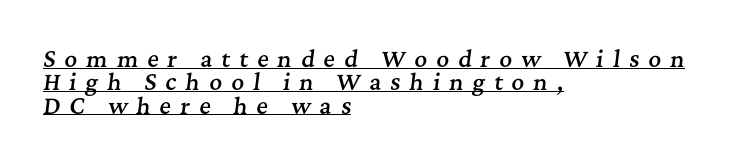
Q: Is the text bold? A: Semi-bold.
Q: Is the text italic (slanted)? A: Yes, it leans right by about 7 degrees.
Q: Is the text underlined? A: Yes.
Q: How is the paragraph aligned? A: Left-aligned.
Q: Is the spacing between letters normal or unusually wide? A: Unusually wide.
Q: Is the spacing between lines tight, normal or loose? A: Tight.
